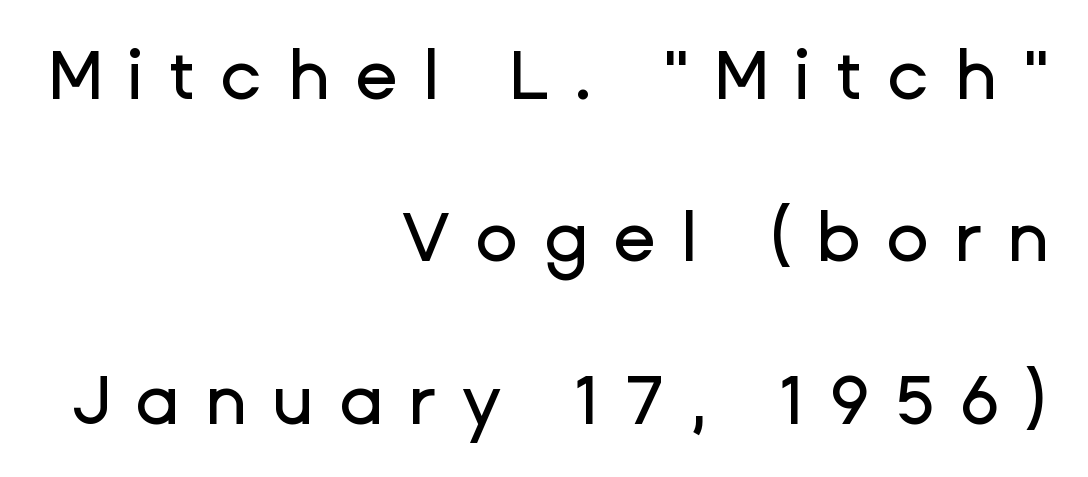
Q: Is the text italic (slanted)? A: No, it is upright.
Q: Is the typeface a serif or a sans-serif typeface? A: Sans-serif.
Q: Is the text underlined? A: No.
Q: How is the paragraph aligned? A: Right-aligned.
Q: Is the spacing between letters normal or unusually wide? A: Unusually wide.
Q: Is the spacing between lines tight, normal or loose? A: Loose.
Q: Width (condensed, normal, or wide)? A: Normal.
Q: Stroke contrast? A: Low.
Q: x-height? A: Medium.
Q: Monospaced? A: No.
